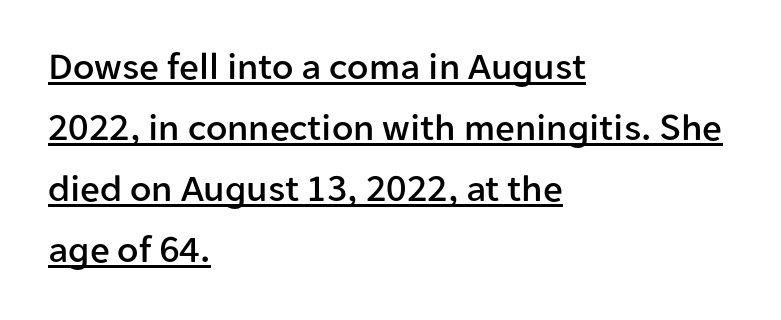
The image shows 39 px sans-serif type, upright; set left-aligned, normal line spacing (1.56x), normal letter spacing, underlined; low stroke contrast and a medium x-height.
